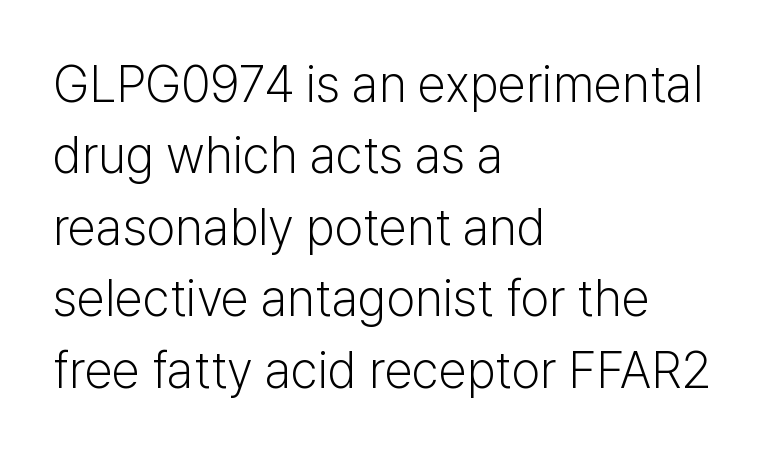
{"serif": "no", "italic": "no", "bold": "no", "weight": "light", "width": "normal", "stroke_contrast": "low", "x_height": "medium", "monospaced": "no", "underline": "no", "align": "left", "line_spacing": "normal", "line_spacing_ratio": 1.4, "letter_spacing": "normal", "letter_spacing_em": 0.0, "glyph_px": 51}
